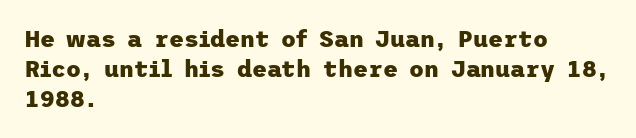
{"italic": "no", "bold": "yes", "underline": "no", "align": "left", "line_spacing": "normal", "line_spacing_ratio": 1.31, "letter_spacing": "normal", "letter_spacing_em": 0.0, "glyph_px": 23}
